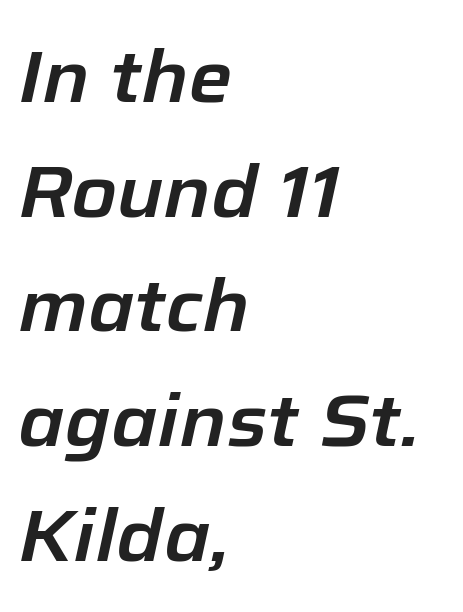
{"italic": "yes", "lean": "right", "slant_degrees": 12, "width": "normal", "stroke_contrast": "low", "x_height": "medium", "monospaced": "no", "underline": "no", "align": "left", "line_spacing": "normal", "line_spacing_ratio": 1.55, "letter_spacing": "normal", "letter_spacing_em": 0.0, "glyph_px": 74}
